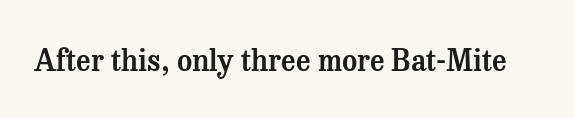
Looks like regular typesetting: each glyph gets only the width it needs. These lines are composed in type with serifs. Words float on clear page, feet unadorned. The rendering keeps characters at their native spacing.
